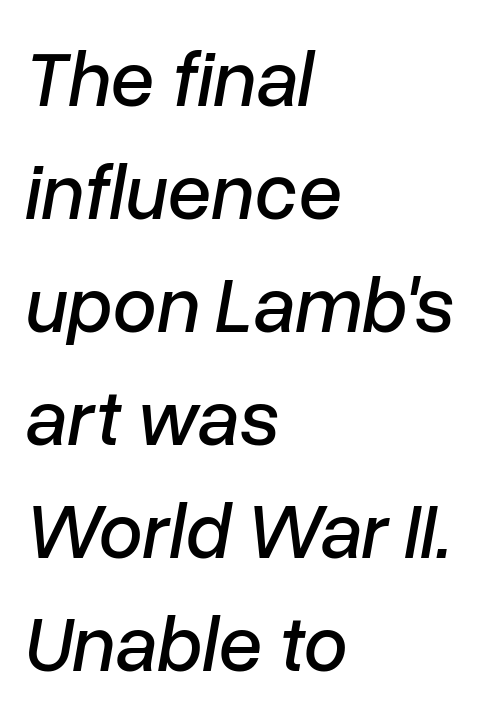
{"italic": "yes", "lean": "right", "slant_degrees": 10, "width": "normal", "stroke_contrast": "low", "x_height": "medium", "monospaced": "no", "underline": "no", "align": "left", "line_spacing": "normal", "line_spacing_ratio": 1.43, "letter_spacing": "normal", "letter_spacing_em": 0.0, "glyph_px": 79}
